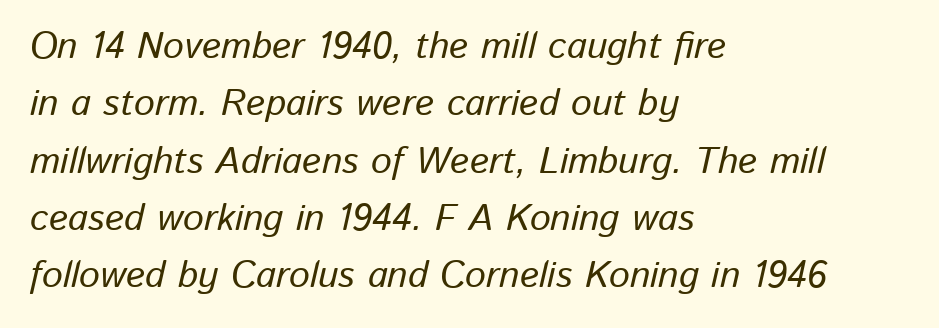
{"italic": "yes", "lean": "right", "slant_degrees": 13, "width": "normal", "stroke_contrast": "low", "x_height": "medium", "monospaced": "no", "underline": "no", "align": "left", "line_spacing": "normal", "line_spacing_ratio": 1.55, "letter_spacing": "normal", "letter_spacing_em": 0.0, "glyph_px": 37}
